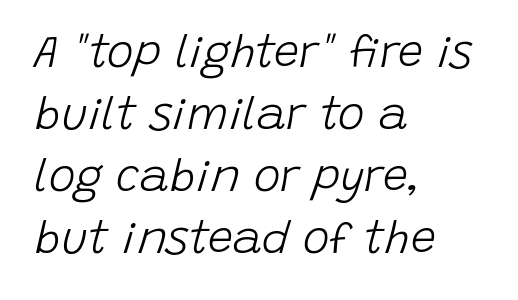
A typesetter would call this proportional, since set widths differ per character. Underline: absent. The line texture is even and compact thanks to regular tracking. A quiet, ordinary-to-light weight characterises the typeface. A normal amount of white space separates one row of letters from the next.
